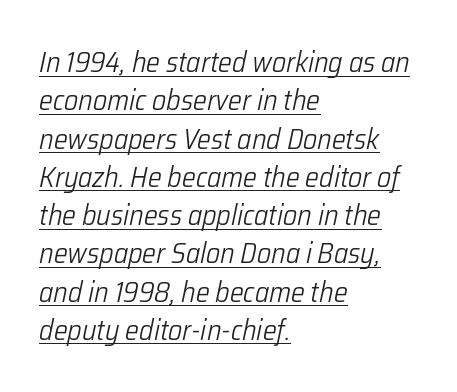
The image shows 29 px light, condensed type, italic (leaning right); set left-aligned, normal line spacing (1.32x), normal letter spacing, underlined; low stroke contrast and a medium x-height.
